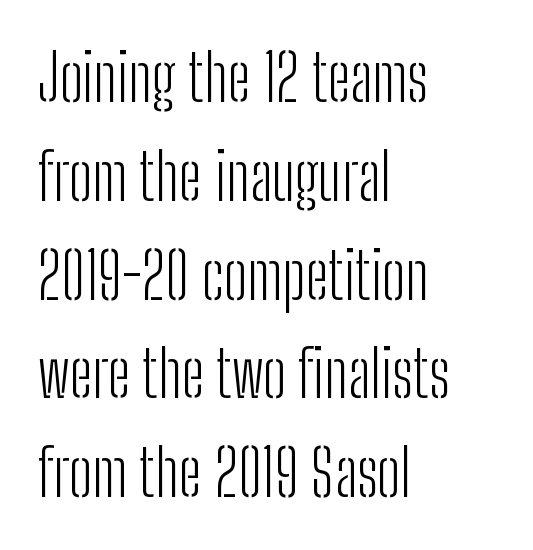
Just letters on the line, the space beneath them empty. Notice how descenders clear the ascenders below comfortably — that's standard leading. This sample uses an upright cut, with every glyph sitting square on the baseline. All the whitespace from short lines collects on the right.
